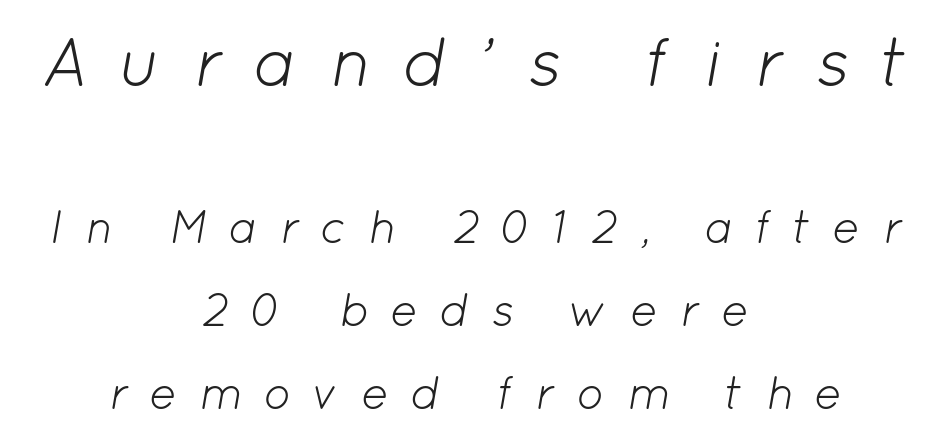
The image shows 69 px light type, italic (leaning right); set centered, line spacing 1.8x, unusually wide letter spacing (+0.46 em), not underlined; the first (top) block is 1.5x larger; low stroke contrast and a medium x-height.
